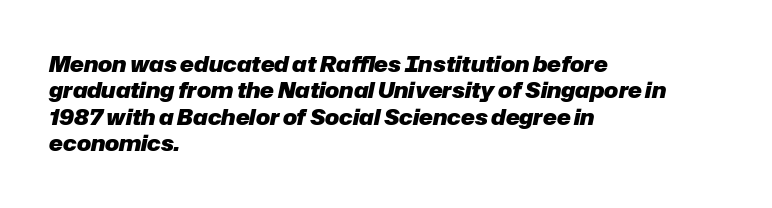
{"italic": "yes", "lean": "right", "slant_degrees": 12, "bold": "yes", "underline": "no", "align": "left", "line_spacing": "normal", "line_spacing_ratio": 1.26, "letter_spacing": "normal", "letter_spacing_em": 0.0, "glyph_px": 21}
